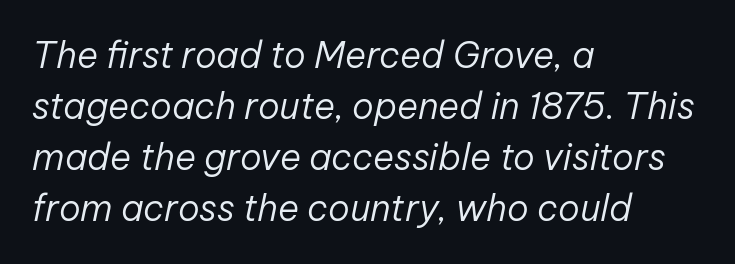
{"italic": "yes", "lean": "right", "slant_degrees": 12, "bold": "no", "weight": "regular", "width": "normal", "stroke_contrast": "low", "x_height": "medium", "monospaced": "no", "underline": "no", "align": "left", "line_spacing": "normal", "line_spacing_ratio": 1.42, "letter_spacing": "normal", "letter_spacing_em": 0.0, "glyph_px": 36}
